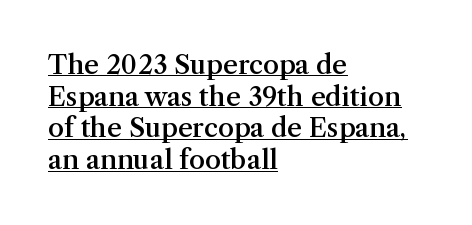
The image shows 26 px text type, upright; set left-aligned, line spacing 1.22x, normal letter spacing, underlined.
